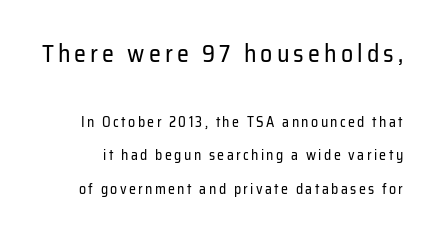
The line-height multiplier appears high, well above default. In terms of posture, this sample is upright. Plain, unruled lines of type. Between these two stacked blocks, the higher one wins on size. The cut favours lightness, reaching ordinary text weight at its darkest.
